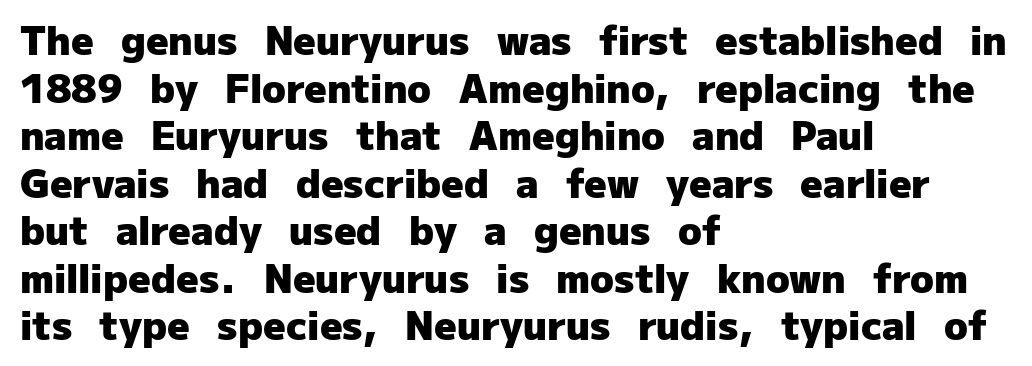
Style check: upright. Tracking value appears to be zero — textbook default spacing. The face used here has the dense, thick strokes of a bold. The gap between lines stays unmarked. The passage shown is typed in a proportional face where columns would drift. Typographically, this falls in the sans-serif category.
